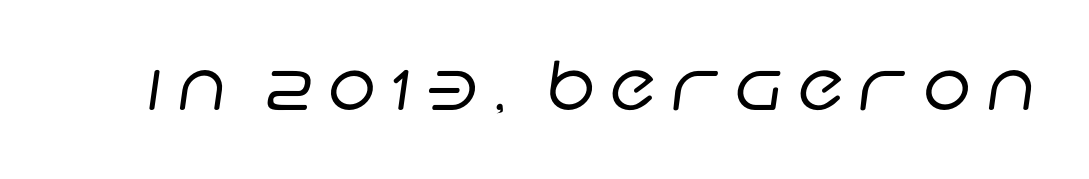
Q: Is the text bold? A: No.
Q: Is the typeface a serif or a sans-serif typeface? A: Sans-serif.
Q: Is the text underlined? A: No.
Q: Is the spacing between letters normal or unusually wide? A: Unusually wide.
Q: Width (condensed, normal, or wide)? A: Normal.
Q: Stroke contrast? A: Low.
Q: x-height? A: Large.
Q: Monospaced? A: No.
